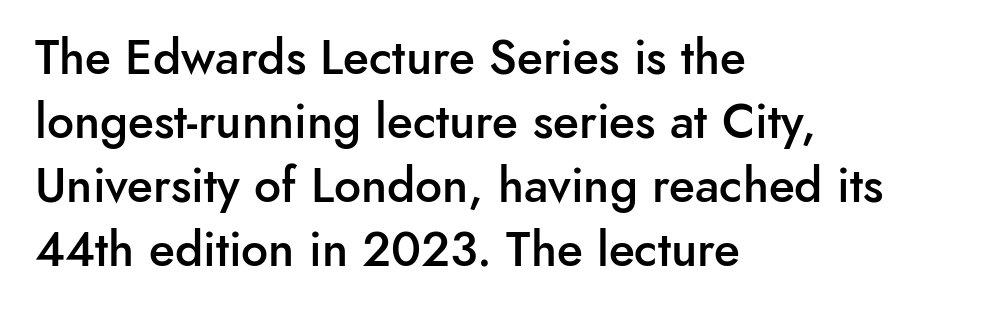
The image shows 48 px semibold sans-serif type, upright; set left-aligned, normal line spacing (1.33x), normal letter spacing, not underlined; low stroke contrast and a small x-height.
